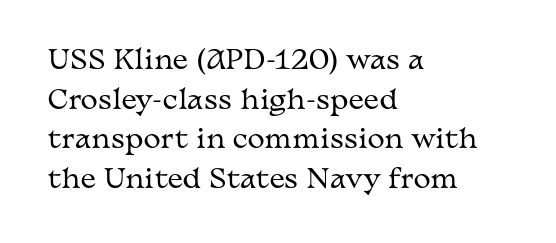
The image shows 26 px text type, upright; set left-aligned, normal line spacing (1.52x), normal letter spacing, not underlined.
